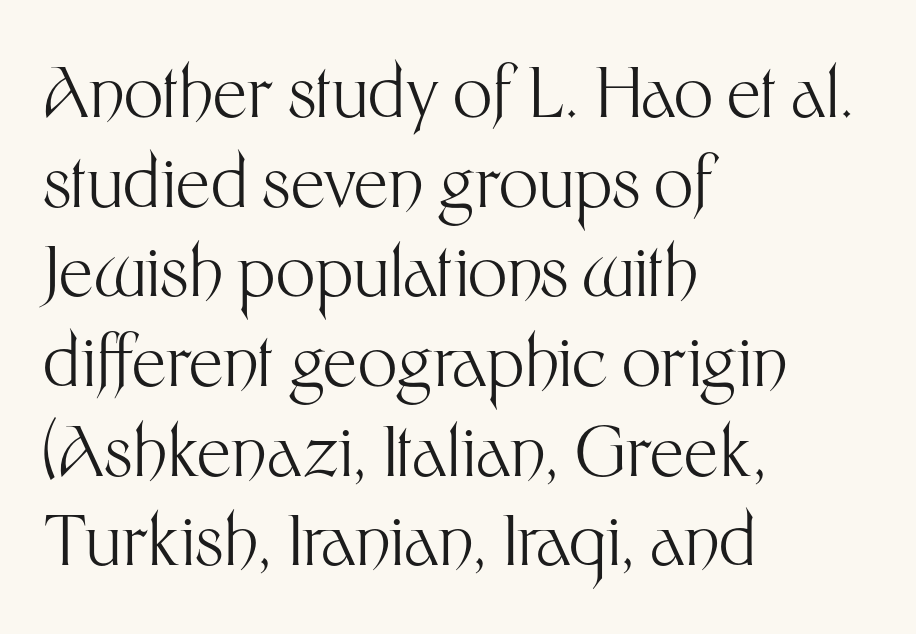
The image shows 69 px light sans-serif type, upright; set left-aligned, normal line spacing (1.3x), normal letter spacing, not underlined; medium stroke contrast and a medium x-height.
